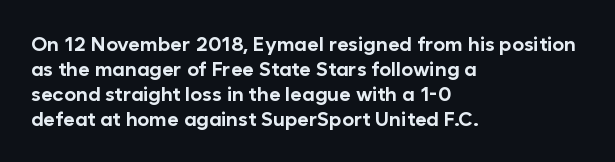
{"italic": "no", "bold": "yes", "underline": "no", "align": "left", "line_spacing": "normal", "line_spacing_ratio": 1.25, "letter_spacing": "normal", "letter_spacing_em": 0.0, "glyph_px": 20}
